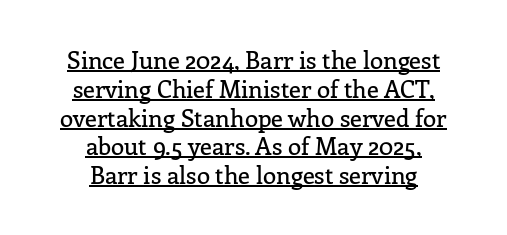
If you folded the block vertically in half, each line would mirror itself in length. Here the glyphs are tracked normally, forming tight word shapes. Glance below the letters and you will spot a drawn line. No italicization has been applied; the sample stays upright.
